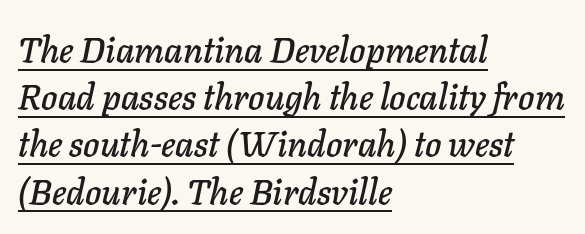
{"italic": "yes", "lean": "right", "slant_degrees": 11, "width": "normal", "stroke_contrast": "low", "x_height": "medium", "monospaced": "no", "underline": "yes", "align": "left", "line_spacing": "normal", "line_spacing_ratio": 1.35, "letter_spacing": "normal", "letter_spacing_em": 0.0, "glyph_px": 35}
